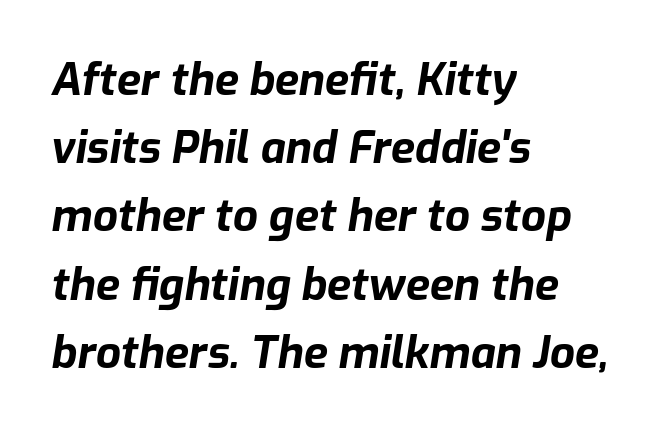
Q: Is the text bold? A: Yes.
Q: Is the text italic (slanted)? A: Yes, it leans right by about 9 degrees.
Q: Is the text underlined? A: No.
Q: How is the paragraph aligned? A: Left-aligned.
Q: Is the spacing between letters normal or unusually wide? A: Normal.
Q: Is the spacing between lines tight, normal or loose? A: Normal.
Q: Width (condensed, normal, or wide)? A: Normal.
Q: Stroke contrast? A: Low.
Q: x-height? A: Medium.
Q: Monospaced? A: No.
